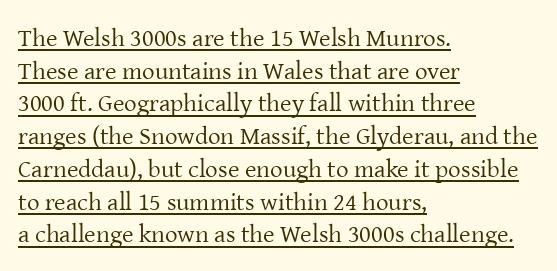
{"italic": "no", "bold": "no", "underline": "yes", "align": "left", "line_spacing": "normal", "line_spacing_ratio": 1.31, "letter_spacing": "normal", "letter_spacing_em": 0.0, "glyph_px": 25}
